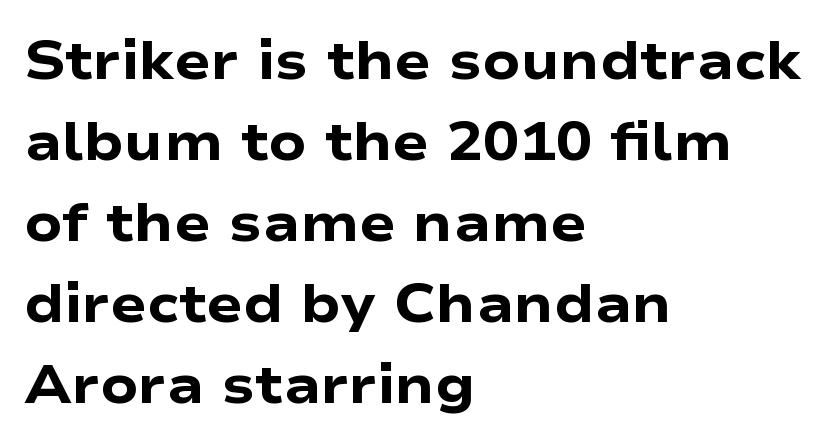
Do the characters align in a grid? No, the font is proportional. The letters stand upright; this is a roman face. These lines keep a tight, regular rhythm from letter to letter. Only glyphs here, with clear space below each row. To sum up the face: it is a sans, with no serifs.
